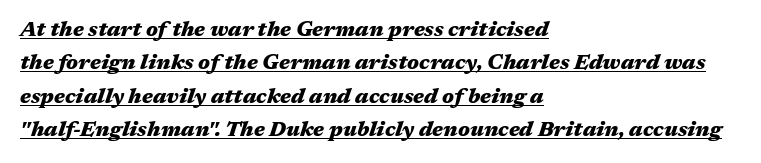
Q: Is the text bold? A: Yes.
Q: Is the text italic (slanted)? A: Yes, it leans right by about 17 degrees.
Q: Is the text underlined? A: Yes.
Q: How is the paragraph aligned? A: Left-aligned.
Q: Is the spacing between letters normal or unusually wide? A: Normal.
Q: Is the spacing between lines tight, normal or loose? A: Normal.
